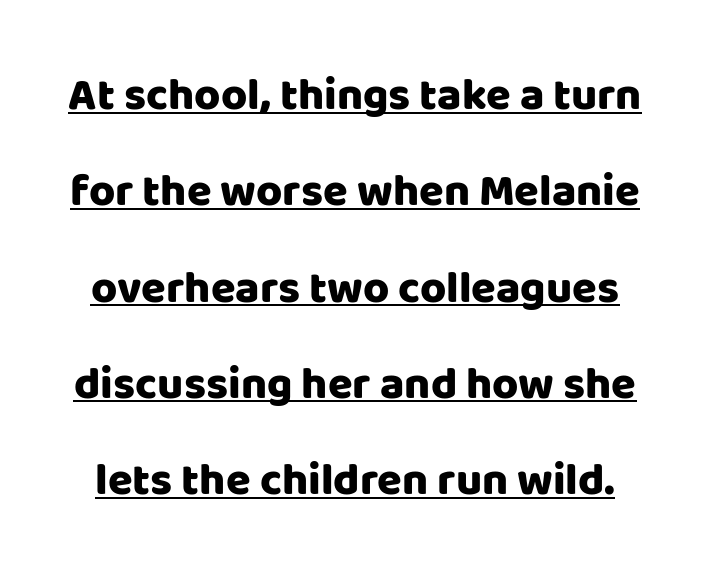
The image shows 45 px sans-serif type, upright; set loose line spacing (2.14x), normal letter spacing, underlined; low stroke contrast and a large x-height.
